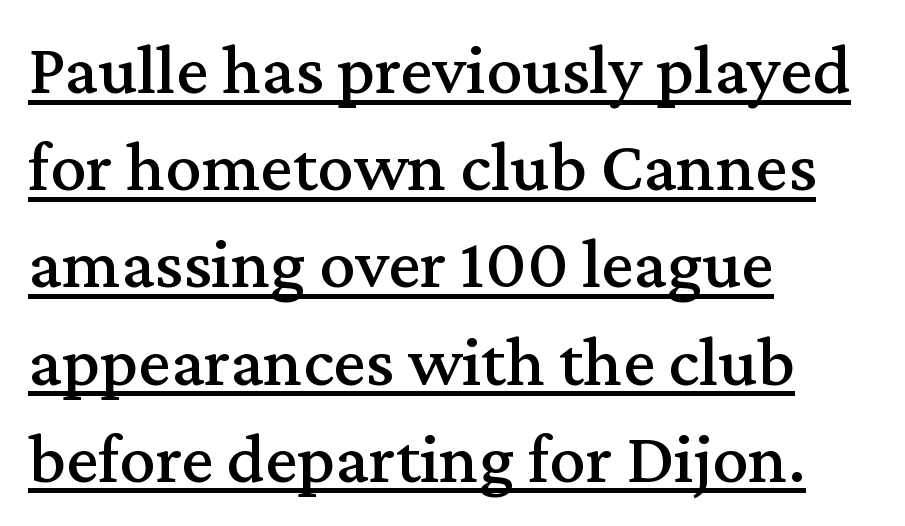
Q: Is the text italic (slanted)? A: No, it is upright.
Q: Is the typeface a serif or a sans-serif typeface? A: Serif.
Q: Is the text underlined? A: Yes.
Q: How is the paragraph aligned? A: Left-aligned.
Q: Is the spacing between letters normal or unusually wide? A: Normal.
Q: Is the spacing between lines tight, normal or loose? A: Normal.
Q: Width (condensed, normal, or wide)? A: Normal.
Q: Stroke contrast? A: Medium.
Q: x-height? A: Medium.
Q: Monospaced? A: No.
